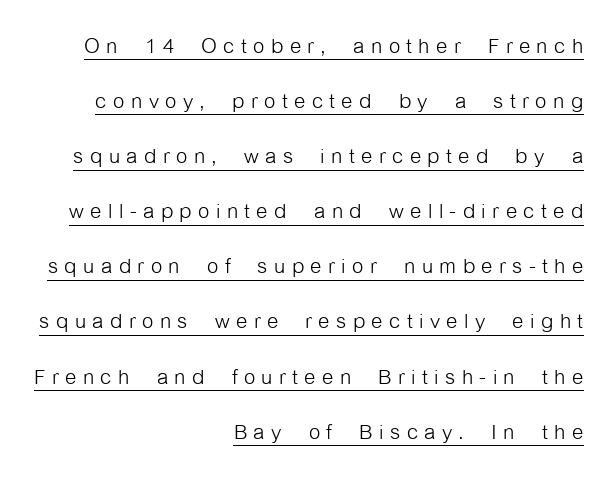
Q: Is the text bold? A: No.
Q: Is the text italic (slanted)? A: No, it is upright.
Q: Is the typeface a serif or a sans-serif typeface? A: Sans-serif.
Q: Is the text underlined? A: Yes.
Q: How is the paragraph aligned? A: Right-aligned.
Q: Is the spacing between letters normal or unusually wide? A: Unusually wide.
Q: Is the spacing between lines tight, normal or loose? A: Loose.
Q: Width (condensed, normal, or wide)? A: Condensed.
Q: Stroke contrast? A: Low.
Q: x-height? A: Medium.
Q: Monospaced? A: No.
